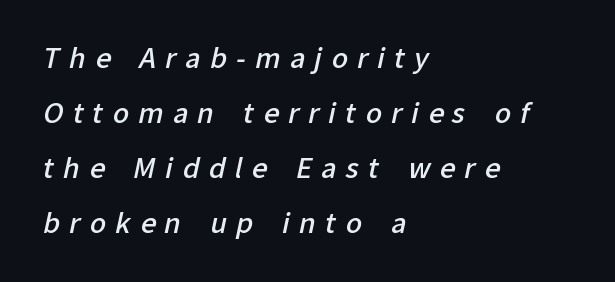
The font is running at a semibold setting, under full bold. Horizontal alignment here is leftward, the default for most running prose. The zone under the glyphs is completely vacant. Observe the wide spacing: letters keep a clear distance from each other.
